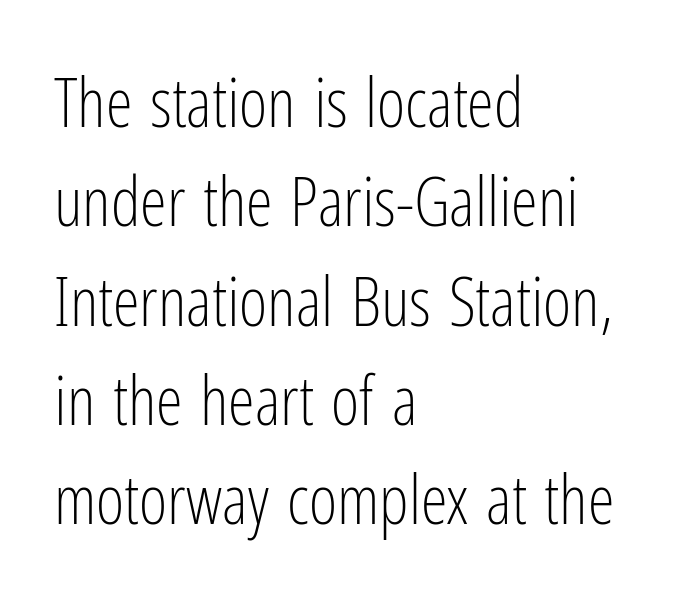
The image shows 68 px light, condensed sans-serif type, upright; set left-aligned, normal line spacing (1.46x), normal letter spacing, not underlined; low stroke contrast and a medium x-height.
